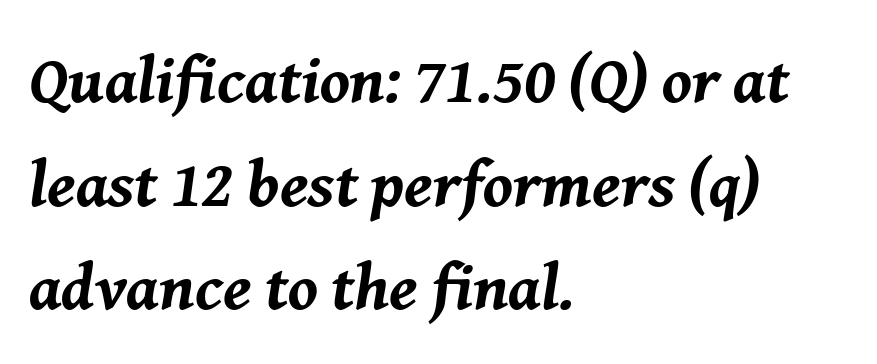
{"italic": "yes", "lean": "right", "slant_degrees": 8, "bold": "yes", "weight": "bold", "width": "normal", "stroke_contrast": "medium", "x_height": "medium", "monospaced": "no", "underline": "no", "align": "left", "line_spacing": "normal", "line_spacing_ratio": 1.57, "letter_spacing": "normal", "letter_spacing_em": 0.0, "glyph_px": 66}
